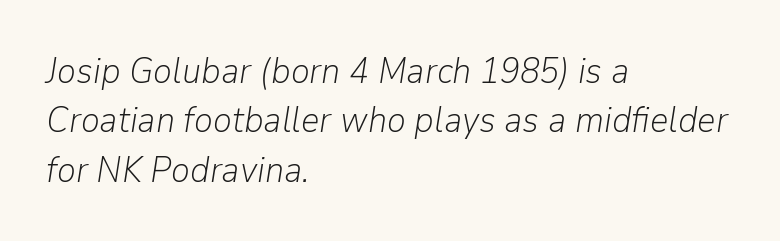
{"italic": "yes", "lean": "right", "slant_degrees": 9, "bold": "no", "weight": "light", "width": "normal", "stroke_contrast": "low", "x_height": "medium", "monospaced": "no", "underline": "no", "align": "left", "line_spacing": "normal", "line_spacing_ratio": 1.37, "letter_spacing": "normal", "letter_spacing_em": 0.0, "glyph_px": 36}
